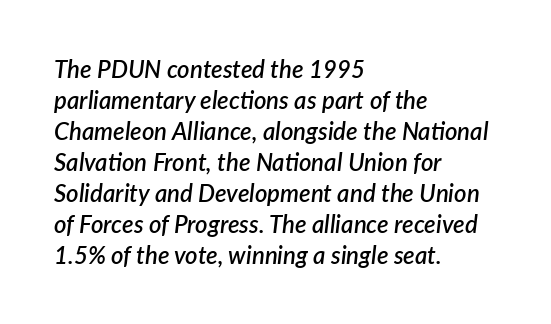
{"italic": "yes", "lean": "right", "slant_degrees": 7, "bold": "semi", "underline": "no", "align": "left", "line_spacing": "normal", "line_spacing_ratio": 1.29, "letter_spacing": "normal", "letter_spacing_em": 0.0, "glyph_px": 24}
